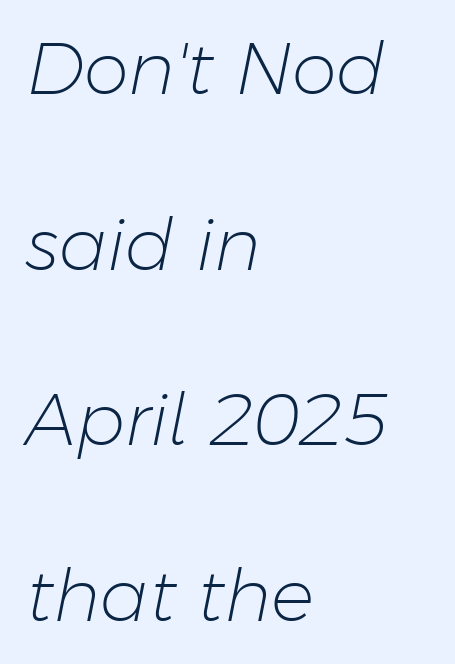
The image shows 72 px light type, italic (leaning right); set left-aligned, loose line spacing (2.44x), normal letter spacing, not underlined; low stroke contrast and a medium x-height.
